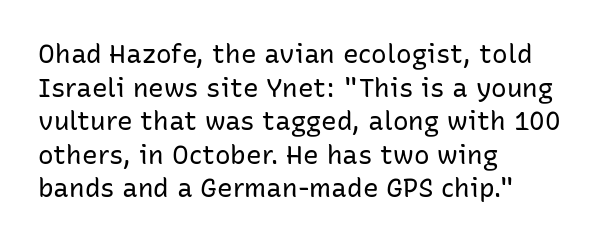
The image shows 26 px text type, upright; set left-aligned, normal line spacing (1.29x), normal letter spacing, not underlined.
